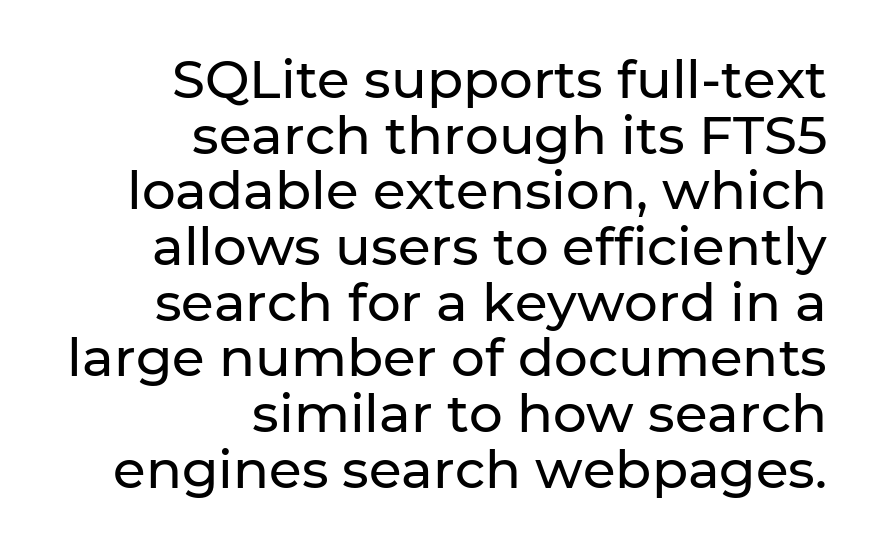
Q: Is the text italic (slanted)? A: No, it is upright.
Q: Is the typeface a serif or a sans-serif typeface? A: Sans-serif.
Q: Is the text underlined? A: No.
Q: How is the paragraph aligned? A: Right-aligned.
Q: Is the spacing between letters normal or unusually wide? A: Normal.
Q: Is the spacing between lines tight, normal or loose? A: Tight.
Q: Width (condensed, normal, or wide)? A: Normal.
Q: Stroke contrast? A: Low.
Q: x-height? A: Medium.
Q: Monospaced? A: No.
